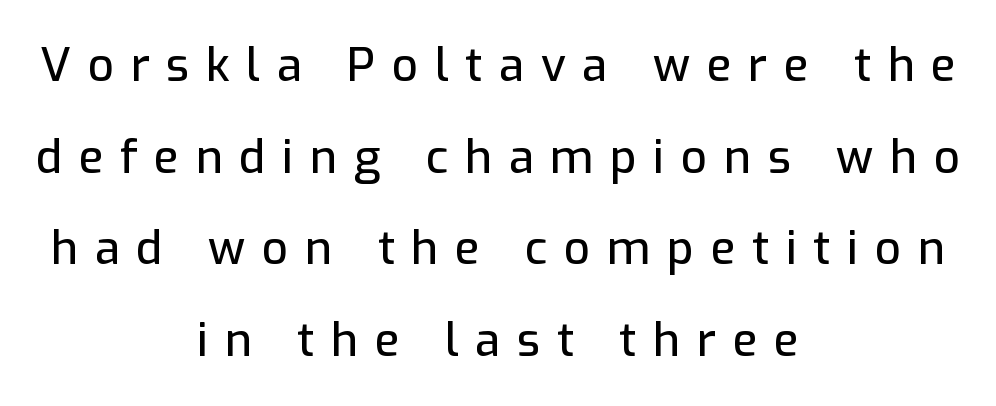
Q: Is the text italic (slanted)? A: No, it is upright.
Q: Is the typeface a serif or a sans-serif typeface? A: Sans-serif.
Q: Is the text underlined? A: No.
Q: How is the paragraph aligned? A: Centered.
Q: Is the spacing between letters normal or unusually wide? A: Unusually wide.
Q: Is the spacing between lines tight, normal or loose? A: Loose.
Q: Width (condensed, normal, or wide)? A: Normal.
Q: Stroke contrast? A: Low.
Q: x-height? A: Medium.
Q: Monospaced? A: No.
